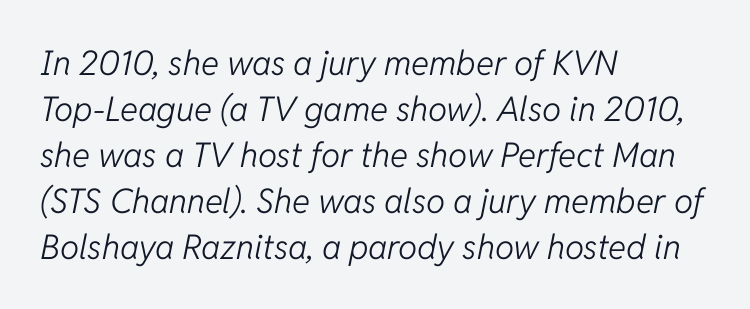
{"italic": "yes", "lean": "right", "slant_degrees": 11, "bold": "no", "weight": "light", "width": "normal", "stroke_contrast": "low", "x_height": "medium", "monospaced": "no", "underline": "no", "align": "left", "line_spacing": "normal", "line_spacing_ratio": 1.35, "letter_spacing": "normal", "letter_spacing_em": 0.0, "glyph_px": 34}
